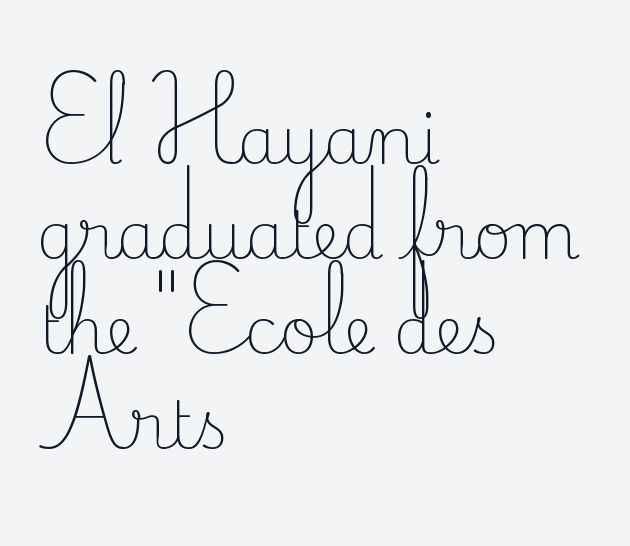
{"serif": "yes", "italic": "no", "bold": "no", "weight": "light", "width": "normal", "stroke_contrast": "low", "x_height": "small", "monospaced": "no", "underline": "no", "align": "left", "line_spacing": "normal", "line_spacing_ratio": 1.44, "letter_spacing": "normal", "letter_spacing_em": 0.0, "glyph_px": 66}
